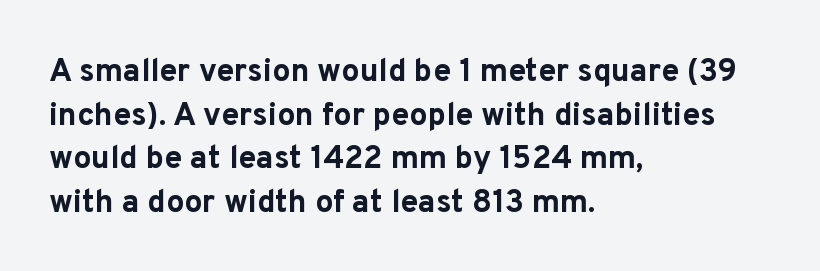
{"serif": "no", "italic": "no", "bold": "yes", "weight": "bold", "width": "normal", "stroke_contrast": "low", "x_height": "medium", "monospaced": "no", "underline": "no", "align": "left", "line_spacing": "normal", "line_spacing_ratio": 1.36, "letter_spacing": "normal", "letter_spacing_em": 0.0, "glyph_px": 32}
